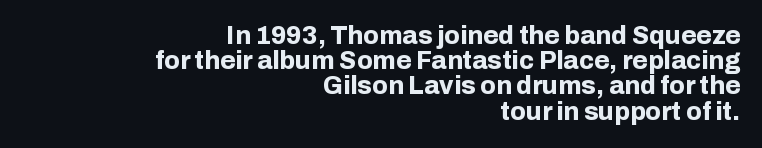
The image shows 25 px bold type, upright; set right-aligned, tight line spacing (1.01x), normal letter spacing, not underlined.
